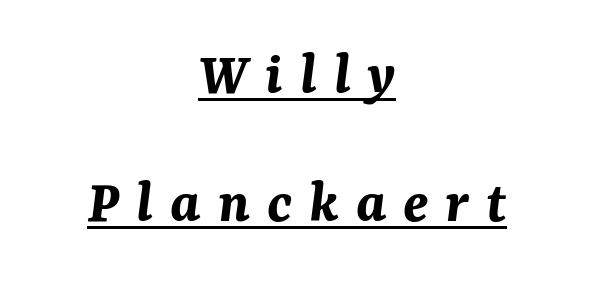
Q: Is the text bold? A: Yes.
Q: Is the text italic (slanted)? A: Yes, it leans right by about 7 degrees.
Q: Is the text underlined? A: Yes.
Q: How is the paragraph aligned? A: Centered.
Q: Is the spacing between letters normal or unusually wide? A: Unusually wide.
Q: Is the spacing between lines tight, normal or loose? A: Loose.
Q: Width (condensed, normal, or wide)? A: Normal.
Q: Stroke contrast? A: Medium.
Q: x-height? A: Medium.
Q: Monospaced? A: No.
